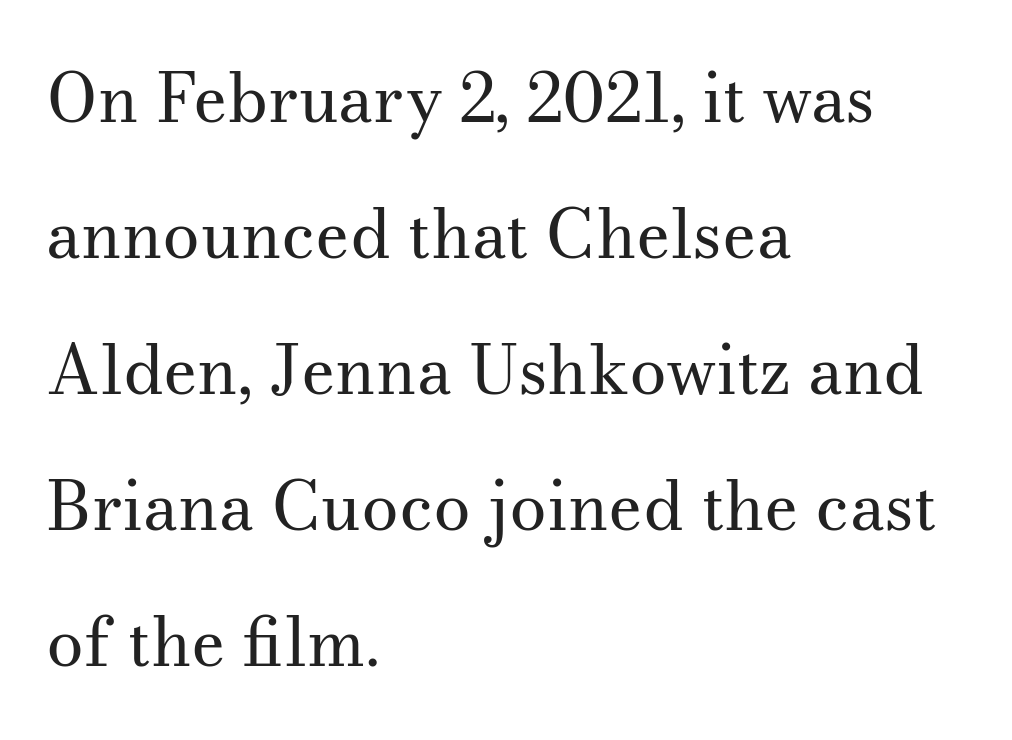
{"serif": "yes", "italic": "no", "bold": "no", "weight": "regular", "width": "normal", "stroke_contrast": "medium", "x_height": "small", "monospaced": "no", "underline": "no", "align": "left", "line_spacing": "loose", "line_spacing_ratio": 2.03, "letter_spacing": "normal", "letter_spacing_em": 0.0, "glyph_px": 67}
